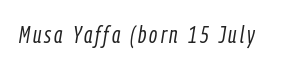
Q: Is the text bold? A: No.
Q: Is the text italic (slanted)? A: Yes, it leans right by about 9 degrees.
Q: Is the text underlined? A: No.
